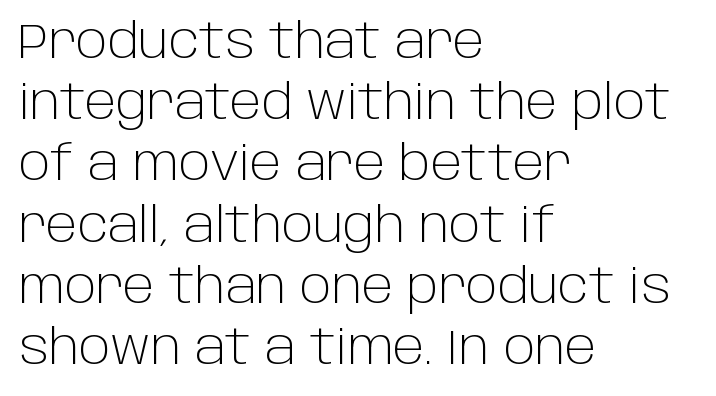
Q: Is the text bold? A: No.
Q: Is the text italic (slanted)? A: No, it is upright.
Q: Is the typeface a serif or a sans-serif typeface? A: Sans-serif.
Q: Is the text underlined? A: No.
Q: How is the paragraph aligned? A: Left-aligned.
Q: Is the spacing between letters normal or unusually wide? A: Normal.
Q: Is the spacing between lines tight, normal or loose? A: Normal.
Q: Width (condensed, normal, or wide)? A: Normal.
Q: Stroke contrast? A: Low.
Q: x-height? A: Large.
Q: Monospaced? A: No.
